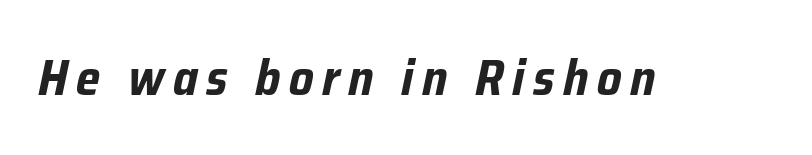
The image shows 50 px bold, condensed type, italic (leaning right); set not underlined; low stroke contrast and a medium x-height.
